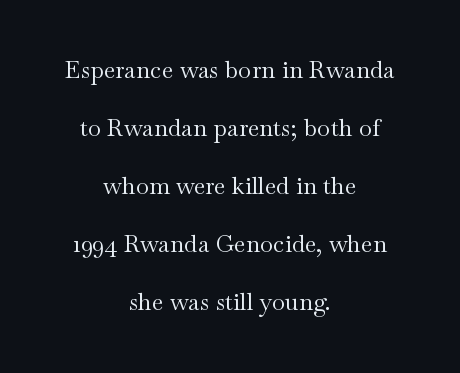
Q: Is the text bold? A: No.
Q: Is the text italic (slanted)? A: No, it is upright.
Q: Is the text underlined? A: No.
Q: How is the paragraph aligned? A: Centered.
Q: Is the spacing between letters normal or unusually wide? A: Normal.
Q: Is the spacing between lines tight, normal or loose? A: Loose.
